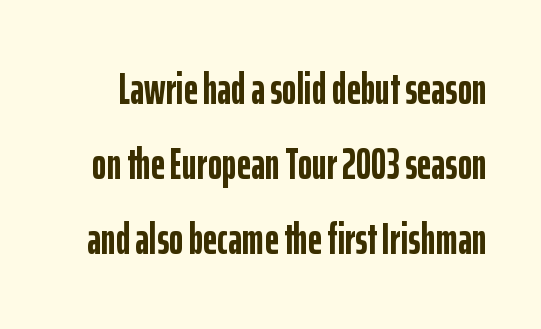
Q: Is the text bold? A: Yes.
Q: Is the text italic (slanted)? A: No, it is upright.
Q: Is the typeface a serif or a sans-serif typeface? A: Sans-serif.
Q: Is the text underlined? A: No.
Q: Is the spacing between letters normal or unusually wide? A: Normal.
Q: Width (condensed, normal, or wide)? A: Condensed.
Q: Stroke contrast? A: Low.
Q: x-height? A: Medium.
Q: Monospaced? A: No.
